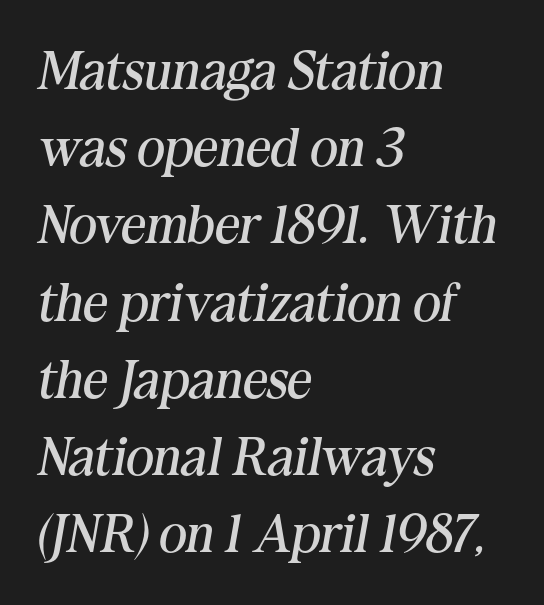
{"serif": "yes", "italic": "yes", "lean": "right", "slant_degrees": 10, "bold": "no", "weight": "regular", "width": "normal", "stroke_contrast": "medium", "x_height": "medium", "monospaced": "no", "underline": "no", "align": "left", "line_spacing": "normal", "line_spacing_ratio": 1.43, "letter_spacing": "normal", "letter_spacing_em": 0.0, "glyph_px": 54}
